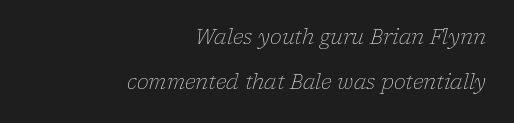
The lines are quadded right. The vertical gap from one line to the next is large. Standard letterfit; no display-style spreading of the glyphs. Weight class: somewhere from thin through regular. It's the slanting kind of type. Only glyphs here, with clear space below each row.
